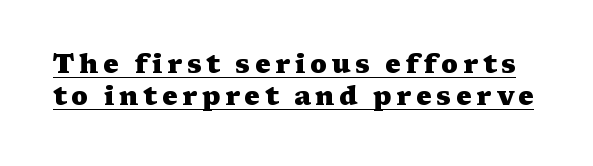
{"italic": "no", "bold": "yes", "underline": "yes", "line_spacing": "normal", "line_spacing_ratio": 1.25, "glyph_px": 26}
